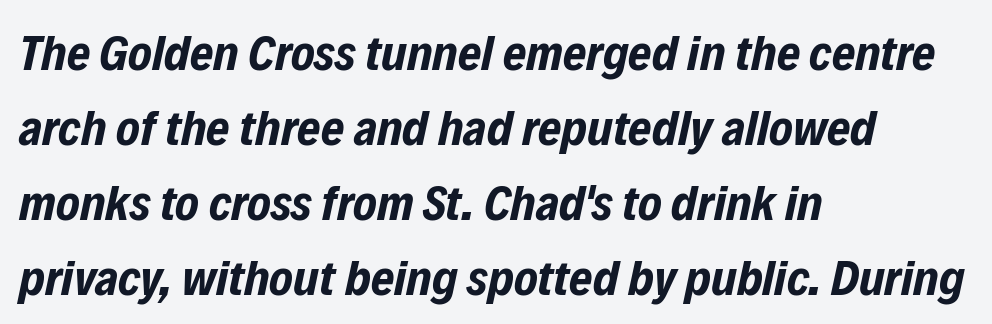
{"italic": "yes", "lean": "right", "slant_degrees": 12, "bold": "yes", "weight": "bold", "width": "condensed", "stroke_contrast": "low", "x_height": "medium", "monospaced": "no", "underline": "no", "align": "left", "line_spacing": "normal", "line_spacing_ratio": 1.5, "letter_spacing": "normal", "letter_spacing_em": 0.0, "glyph_px": 50}
